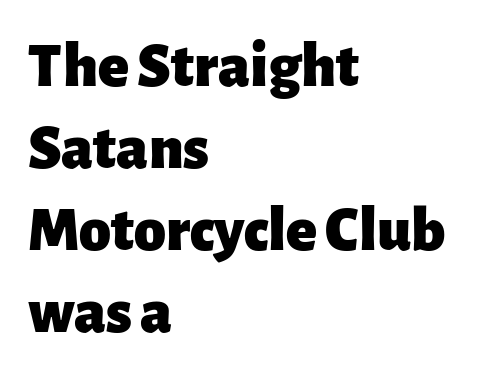
The image shows 64 px heavy sans-serif type, upright; set left-aligned, normal line spacing (1.28x), normal letter spacing, not underlined; low stroke contrast and a medium x-height.
